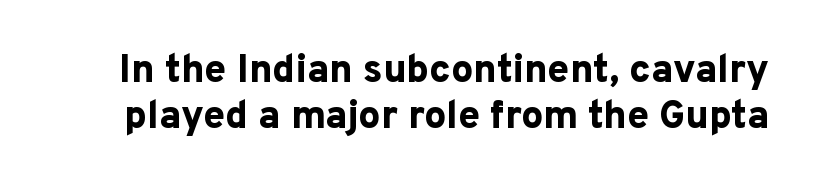
Does the lettering tilt? It doesn't — this is upright. The horizontal fit of the characters is conventional and even. Character widths vary here, with narrow letters taking less room than wide ones. A bare baseline throughout the passage. The rendering shows plain stroke endings on the letterforms — a sans-serif design.
